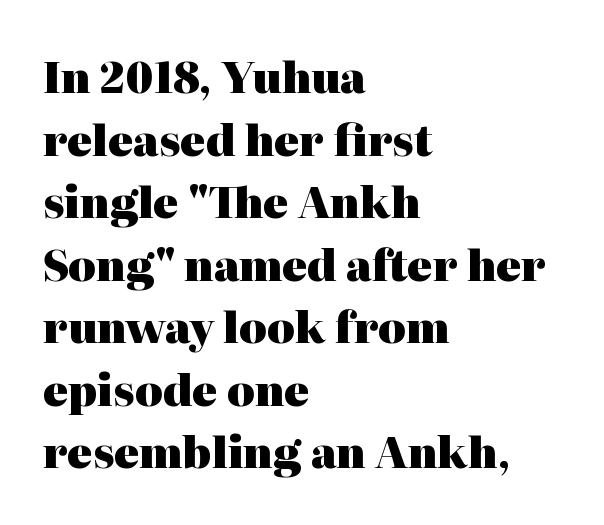
The image shows 42 px heavy serif type, upright; set left-aligned, normal line spacing (1.49x), normal letter spacing, not underlined; high stroke contrast and a medium x-height.
